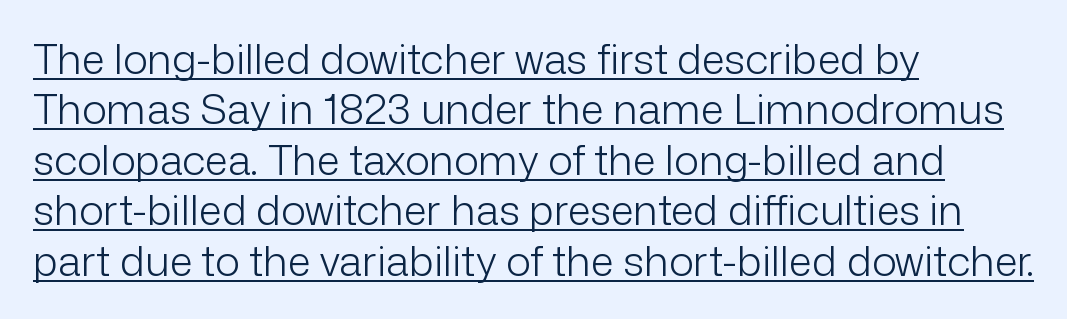
The image shows 42 px light sans-serif type, upright; set left-aligned, line spacing 1.2x, normal letter spacing, underlined; low stroke contrast and a medium x-height.
